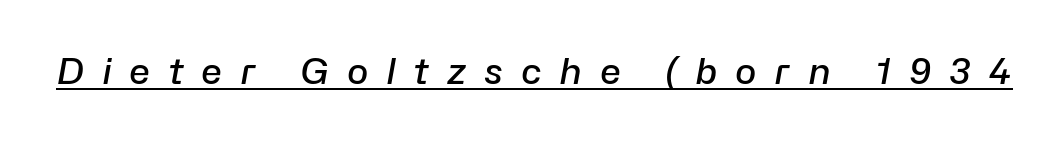
{"italic": "yes", "lean": "right", "slant_degrees": 10, "bold": "semi", "weight": "semibold", "width": "normal", "stroke_contrast": "low", "x_height": "medium", "monospaced": "no", "underline": "yes", "letter_spacing": "wide", "letter_spacing_em": 0.49, "glyph_px": 36}
